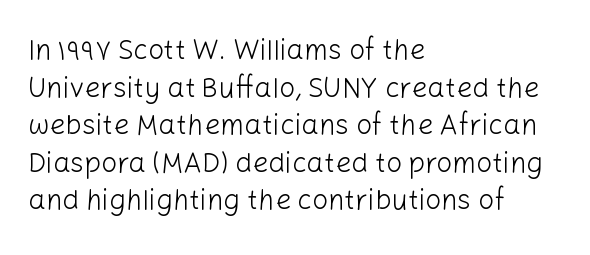
Q: Is the text bold? A: No.
Q: Is the text italic (slanted)? A: No, it is upright.
Q: Is the typeface a serif or a sans-serif typeface? A: Sans-serif.
Q: Is the text underlined? A: No.
Q: How is the paragraph aligned? A: Left-aligned.
Q: Is the spacing between letters normal or unusually wide? A: Normal.
Q: Is the spacing between lines tight, normal or loose? A: Normal.
Q: Width (condensed, normal, or wide)? A: Normal.
Q: Stroke contrast? A: Low.
Q: x-height? A: Medium.
Q: Monospaced? A: No.
